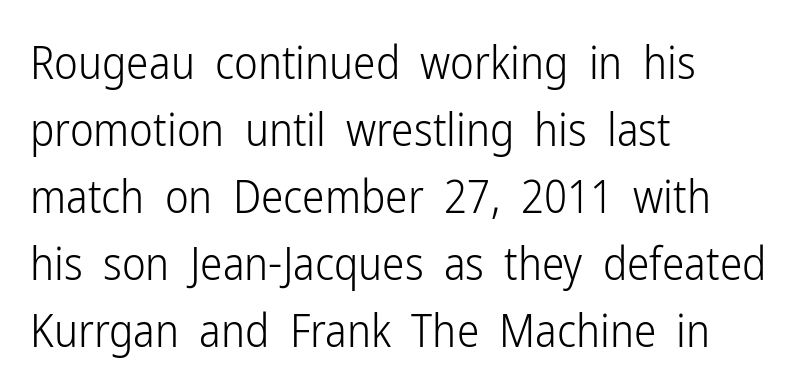
Q: Is the text bold? A: No.
Q: Is the text italic (slanted)? A: No, it is upright.
Q: Is the typeface a serif or a sans-serif typeface? A: Sans-serif.
Q: Is the text underlined? A: No.
Q: How is the paragraph aligned? A: Left-aligned.
Q: Is the spacing between letters normal or unusually wide? A: Normal.
Q: Is the spacing between lines tight, normal or loose? A: Normal.
Q: Width (condensed, normal, or wide)? A: Condensed.
Q: Stroke contrast? A: Low.
Q: x-height? A: Medium.
Q: Monospaced? A: No.
